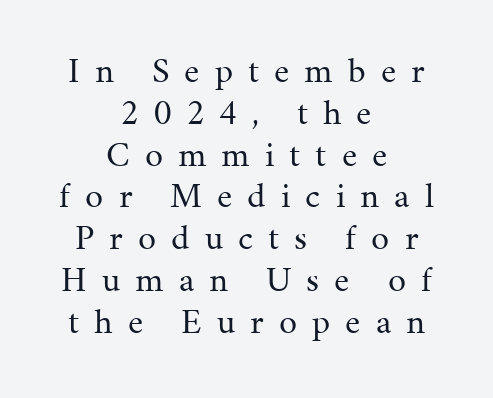
Q: Is the text bold? A: No.
Q: Is the text italic (slanted)? A: No, it is upright.
Q: Is the typeface a serif or a sans-serif typeface? A: Serif.
Q: Is the text underlined? A: No.
Q: How is the paragraph aligned? A: Centered.
Q: Is the spacing between letters normal or unusually wide? A: Unusually wide.
Q: Width (condensed, normal, or wide)? A: Normal.
Q: Stroke contrast? A: Medium.
Q: x-height? A: Medium.
Q: Monospaced? A: No.
